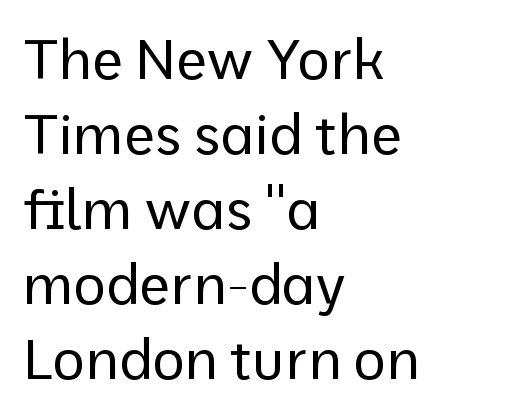
Q: Is the text bold? A: No.
Q: Is the text italic (slanted)? A: No, it is upright.
Q: Is the typeface a serif or a sans-serif typeface? A: Sans-serif.
Q: Is the text underlined? A: No.
Q: How is the paragraph aligned? A: Left-aligned.
Q: Is the spacing between letters normal or unusually wide? A: Normal.
Q: Is the spacing between lines tight, normal or loose? A: Normal.
Q: Width (condensed, normal, or wide)? A: Normal.
Q: Stroke contrast? A: Low.
Q: x-height? A: Medium.
Q: Monospaced? A: No.
